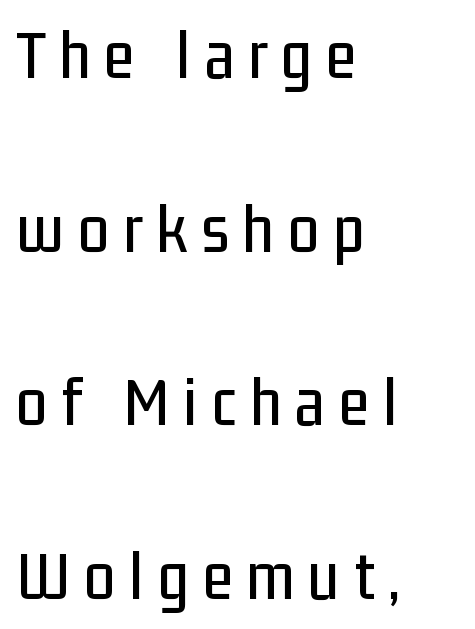
{"serif": "no", "italic": "no", "width": "condensed", "stroke_contrast": "low", "x_height": "medium", "monospaced": "no", "underline": "no", "align": "left", "line_spacing": "loose", "line_spacing_ratio": 2.48, "letter_spacing": "wide", "letter_spacing_em": 0.2, "glyph_px": 70}
